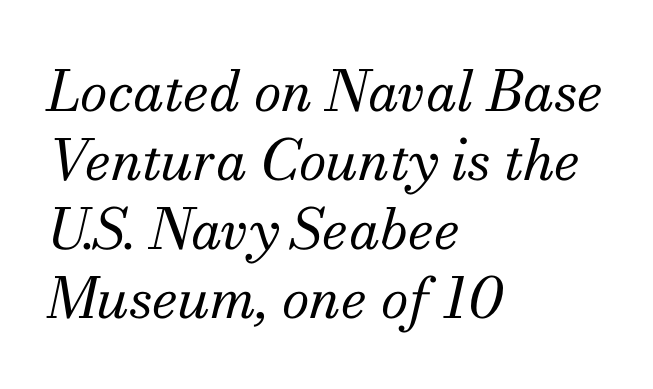
{"serif": "yes", "italic": "yes", "lean": "right", "slant_degrees": 13, "bold": "no", "weight": "regular", "width": "normal", "stroke_contrast": "medium", "x_height": "small", "monospaced": "no", "underline": "no", "align": "left", "line_spacing_ratio": 1.23, "letter_spacing": "normal", "letter_spacing_em": 0.0, "glyph_px": 56}
